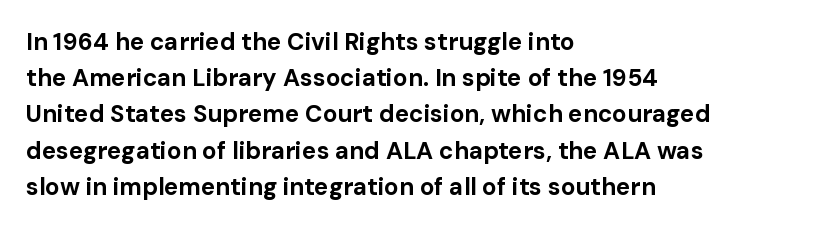
The image shows 24 px bold type, upright; set left-aligned, normal line spacing (1.51x), normal letter spacing, not underlined.
